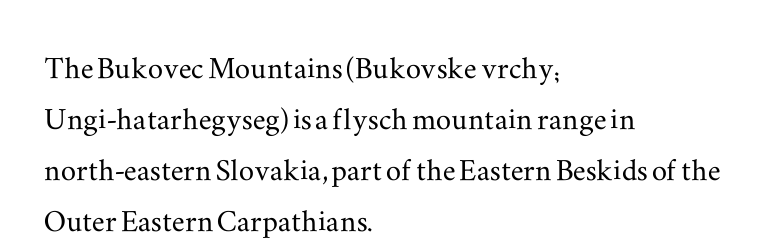
The line-height multiplier appears to be the usual default. Does the copy run flush right? No — it runs flush left. To sum up the face: it has serifs. Has an underline been added? It has not.
